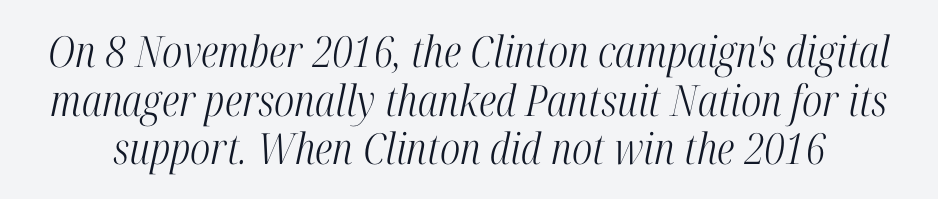
Q: Is the text bold? A: No.
Q: Is the text italic (slanted)? A: Yes, it leans right by about 12 degrees.
Q: Is the typeface a serif or a sans-serif typeface? A: Serif.
Q: Is the text underlined? A: No.
Q: Is the spacing between letters normal or unusually wide? A: Normal.
Q: Is the spacing between lines tight, normal or loose? A: Tight.
Q: Width (condensed, normal, or wide)? A: Condensed.
Q: Stroke contrast? A: High.
Q: x-height? A: Medium.
Q: Monospaced? A: No.
